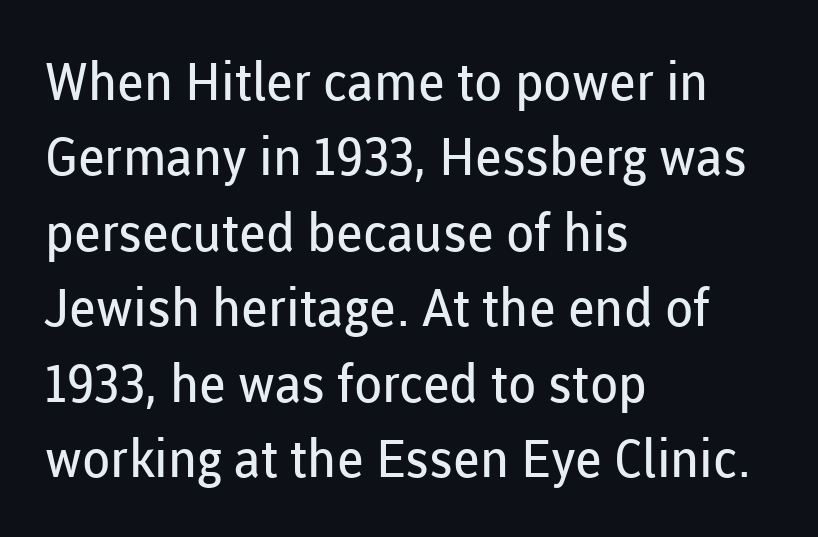
The image shows 52 px regular-weight sans-serif type, upright; set left-aligned, normal line spacing (1.45x), normal letter spacing, not underlined; low stroke contrast and a medium x-height.
